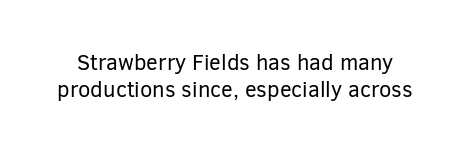
There is no visible air inserted between adjacent glyphs. Leading: standard. Characters remain perfectly vertical along every line. Anything drawn beneath the words? Only blank space.
